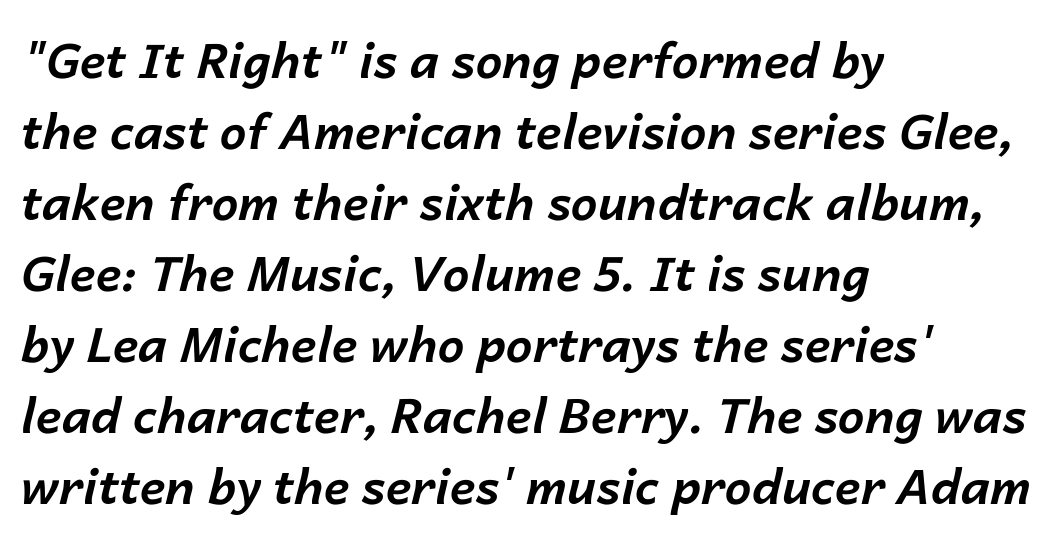
Plain, unruled lines of type. Look at the tracking — it's just the regular setting, nothing added. Interline gaps are of average width in this sample. These words are printed bold, with thick strokes throughout. You can tell it's italic because the verticals aren't actually vertical. Caption: multi-line text, flush left, ragged right.
